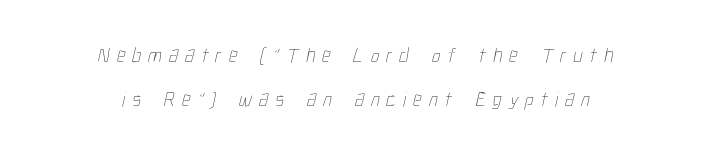
The image shows 21 px text type; set centered, loose line spacing (2.1x), unusually wide letter spacing (+0.33 em), not underlined.
